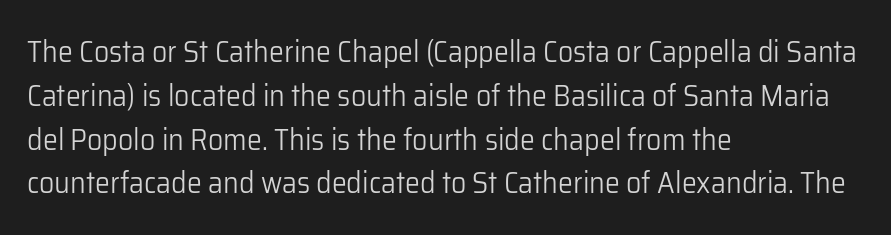
The image shows 30 px light sans-serif type, upright; set left-aligned, normal line spacing (1.46x), normal letter spacing, not underlined; low stroke contrast and a medium x-height.
